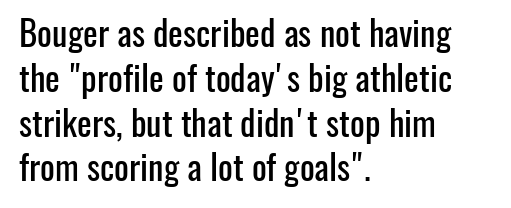
The image shows 35 px condensed sans-serif type, upright; set left-aligned, normal line spacing (1.28x), normal letter spacing, not underlined; low stroke contrast and a medium x-height.
